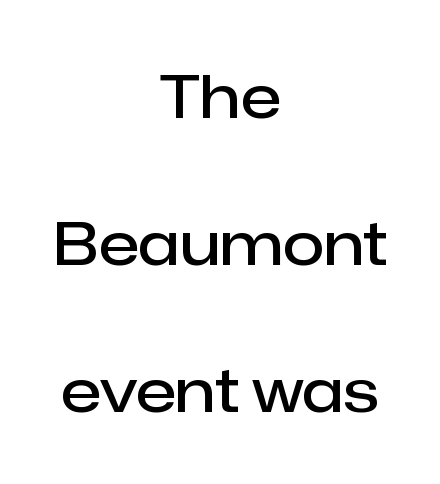
{"serif": "no", "italic": "no", "bold": "semi", "weight": "semibold", "width": "normal", "stroke_contrast": "low", "x_height": "medium", "monospaced": "no", "underline": "no", "align": "center", "line_spacing": "loose", "line_spacing_ratio": 2.45, "letter_spacing": "normal", "letter_spacing_em": 0.0, "glyph_px": 60}
